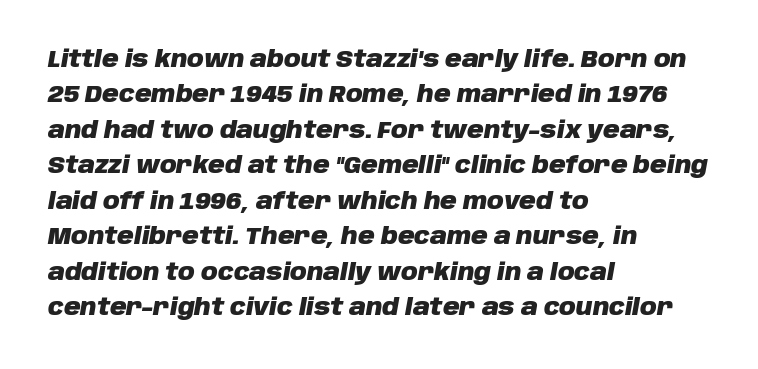
The image shows 23 px bold type, italic (leaning right); set left-aligned, normal line spacing (1.54x), normal letter spacing, not underlined.
